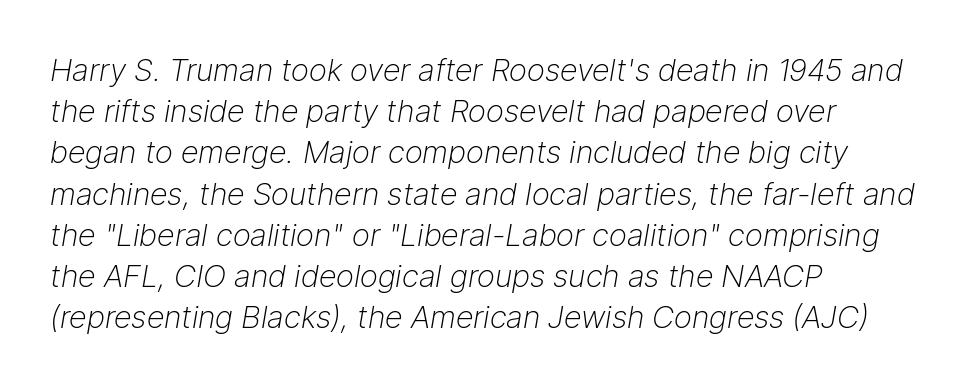
Q: Is the text bold? A: No.
Q: Is the text italic (slanted)? A: Yes, it leans right by about 9 degrees.
Q: Is the text underlined? A: No.
Q: How is the paragraph aligned? A: Left-aligned.
Q: Is the spacing between letters normal or unusually wide? A: Normal.
Q: Is the spacing between lines tight, normal or loose? A: Normal.
Q: Width (condensed, normal, or wide)? A: Normal.
Q: Stroke contrast? A: Low.
Q: x-height? A: Medium.
Q: Monospaced? A: No.
